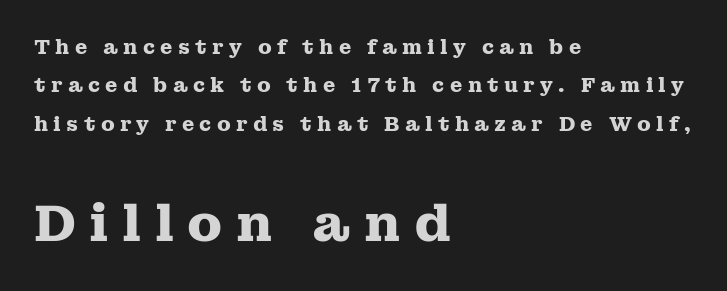
The image shows 51 px heavy, wide serif type, upright; set left-aligned, loose line spacing (1.92x), unusually wide letter spacing (+0.26 em), not underlined; the second (bottom) block is 2.55x larger; medium stroke contrast and a medium x-height.
